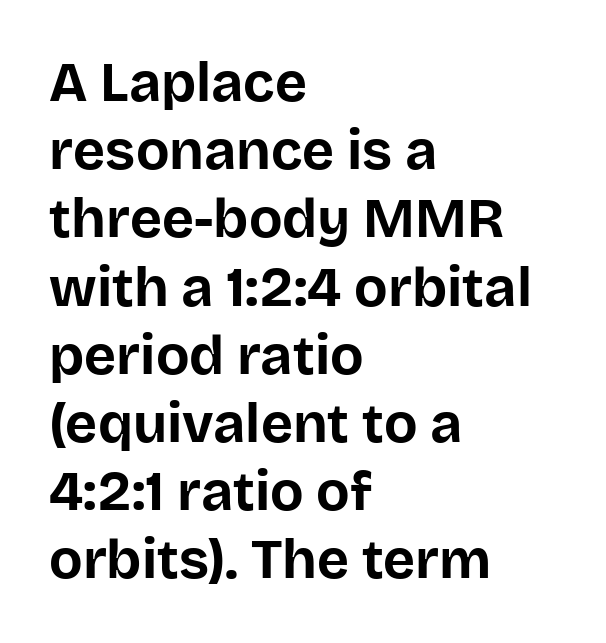
The image shows 55 px bold sans-serif type, upright; set left-aligned, line spacing 1.24x, normal letter spacing, not underlined; low stroke contrast and a large x-height.
